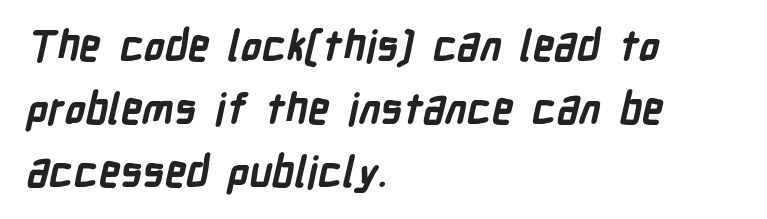
Q: Is the text bold? A: Yes.
Q: Is the typeface a serif or a sans-serif typeface? A: Sans-serif.
Q: Is the text underlined? A: No.
Q: How is the paragraph aligned? A: Left-aligned.
Q: Is the spacing between letters normal or unusually wide? A: Normal.
Q: Is the spacing between lines tight, normal or loose? A: Normal.
Q: Width (condensed, normal, or wide)? A: Condensed.
Q: Stroke contrast? A: Low.
Q: x-height? A: Medium.
Q: Monospaced? A: No.
